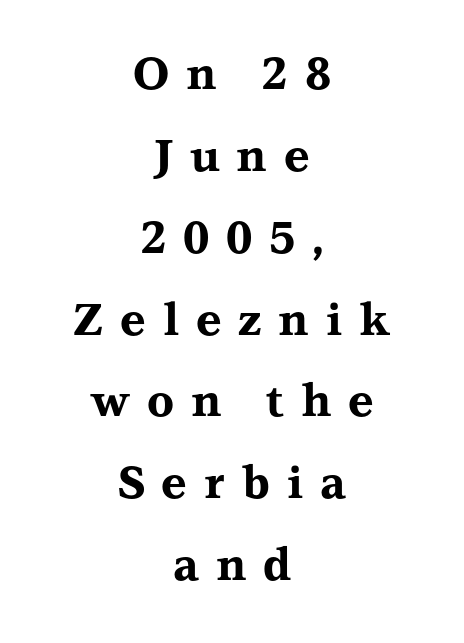
The image shows 44 px bold, wide serif type, upright; set centered, line spacing 1.86x, unusually wide letter spacing (+0.38 em), not underlined; medium stroke contrast and a medium x-height.
